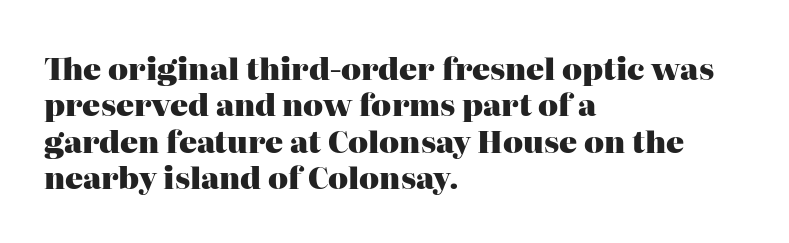
Typographic density is high because the face is bold. Teacher's note: observe the even left margin — that is flush-left alignment. The type is set solid horizontally, with unmodified tracking. The lettering stays uniformly vertical, giving the passage a roman look.
